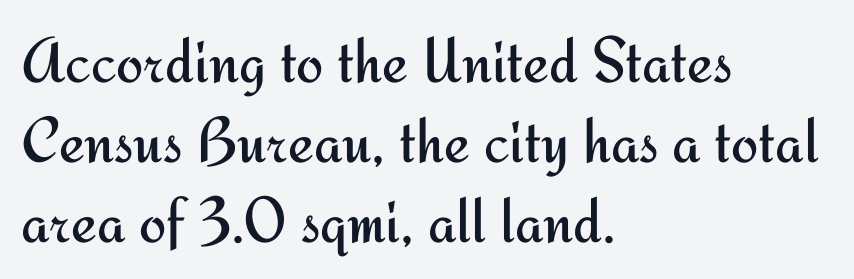
The image shows 65 px regular-weight sans-serif type, upright; set left-aligned, line spacing 1.23x, normal letter spacing, not underlined; medium stroke contrast and a small x-height.
